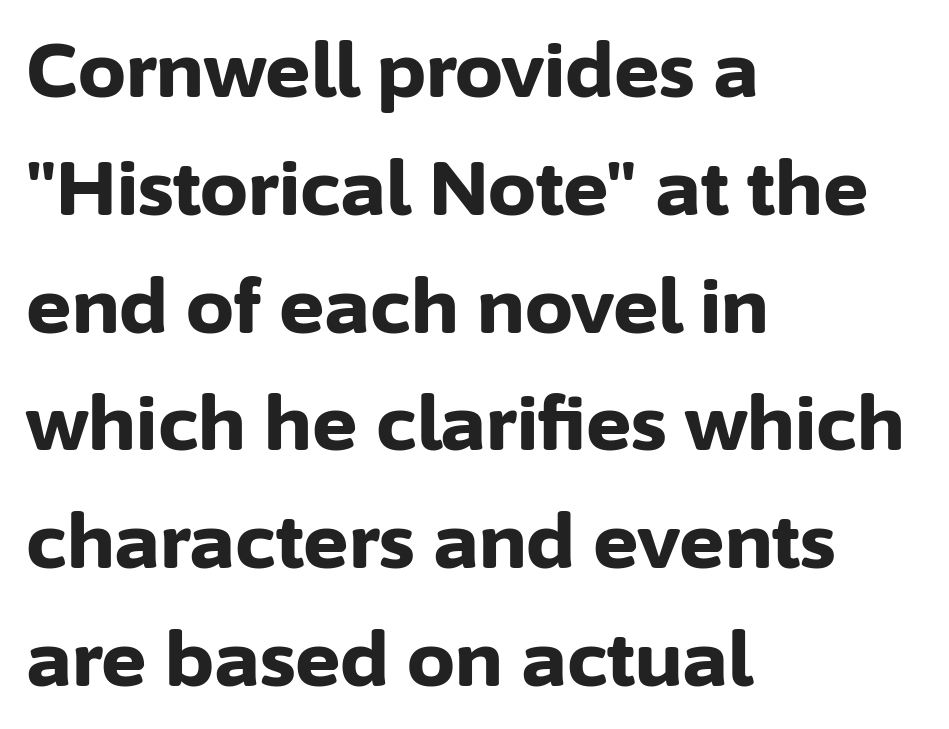
{"serif": "no", "italic": "no", "bold": "yes", "weight": "bold", "width": "normal", "stroke_contrast": "low", "x_height": "medium", "monospaced": "no", "underline": "no", "align": "left", "line_spacing": "normal", "line_spacing_ratio": 1.55, "letter_spacing": "normal", "letter_spacing_em": 0.0, "glyph_px": 76}
